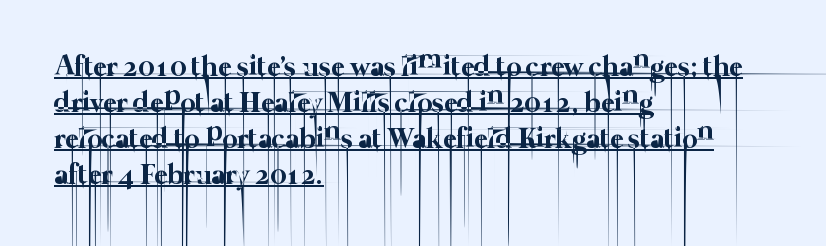
The strokes are not fattened; the text isn't bold. Visually the block forms a straight wall on the left and a jagged coastline on the right. The passage shown is typed in a proportional face where columns would drift. Here the glyphs are tracked normally, forming tight word shapes.
